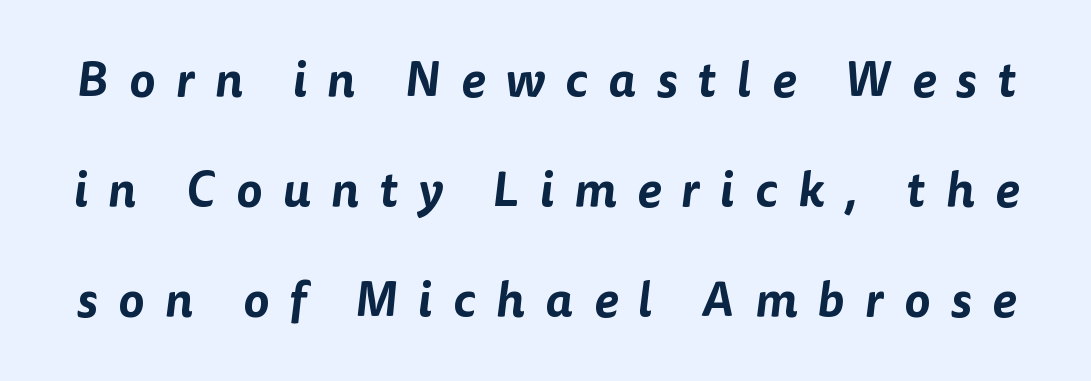
The letters advance in unequal steps, a hallmark of proportional type. The tracking reads as deliberately expanded to a designer's eye. The block of text is sparse from top to bottom, with ample space between rows. The space directly below the letters is spotless.
